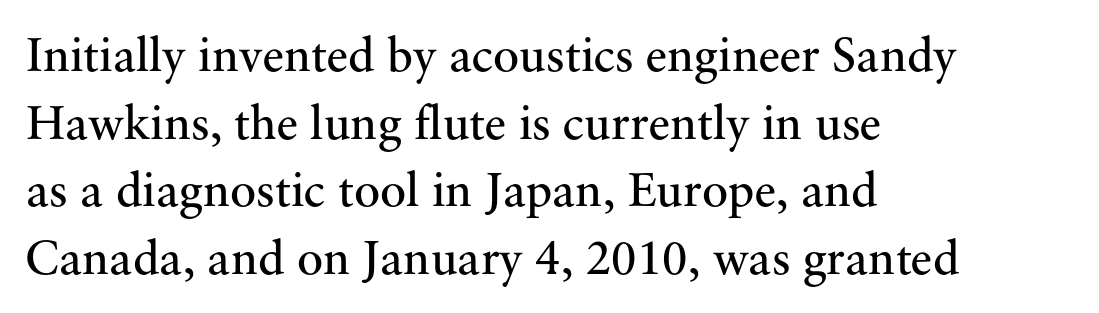
Q: Is the text bold? A: No.
Q: Is the text italic (slanted)? A: No, it is upright.
Q: Is the typeface a serif or a sans-serif typeface? A: Serif.
Q: Is the text underlined? A: No.
Q: How is the paragraph aligned? A: Left-aligned.
Q: Is the spacing between letters normal or unusually wide? A: Normal.
Q: Is the spacing between lines tight, normal or loose? A: Normal.
Q: Width (condensed, normal, or wide)? A: Normal.
Q: Stroke contrast? A: Medium.
Q: x-height? A: Small.
Q: Monospaced? A: No.
